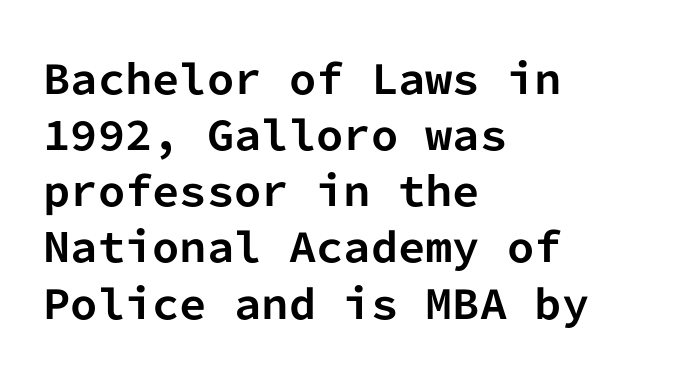
{"serif": "no", "italic": "no", "bold": "yes", "weight": "bold", "width": "normal", "stroke_contrast": "low", "x_height": "medium", "monospaced": "yes", "underline": "no", "align": "left", "line_spacing": "normal", "line_spacing_ratio": 1.44, "letter_spacing": "normal", "letter_spacing_em": 0.0, "glyph_px": 39}
